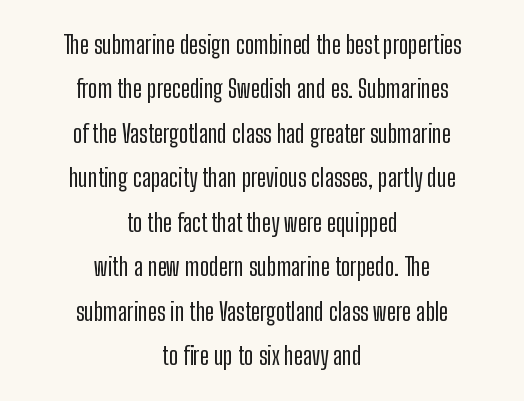
Q: Is the text italic (slanted)? A: No, it is upright.
Q: Is the text underlined? A: No.
Q: How is the paragraph aligned? A: Centered.
Q: Is the spacing between letters normal or unusually wide? A: Normal.
